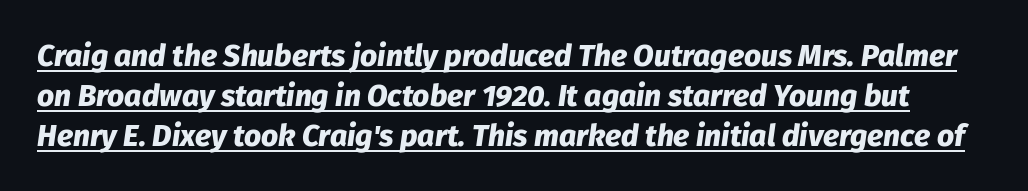
The image shows 30 px heavy type, italic (leaning right); set normal line spacing (1.33x), normal letter spacing, underlined; low stroke contrast and a medium x-height.
